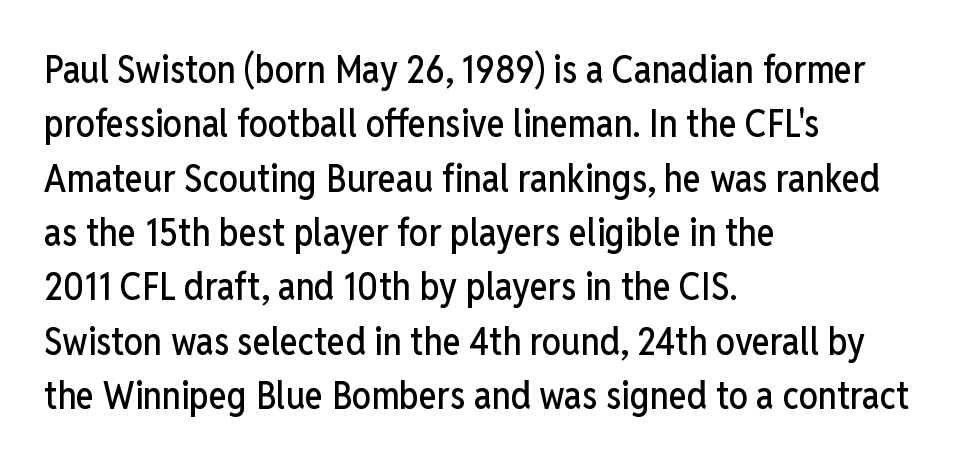
Q: Is the text italic (slanted)? A: No, it is upright.
Q: Is the typeface a serif or a sans-serif typeface? A: Sans-serif.
Q: Is the text underlined? A: No.
Q: How is the paragraph aligned? A: Left-aligned.
Q: Is the spacing between letters normal or unusually wide? A: Normal.
Q: Is the spacing between lines tight, normal or loose? A: Normal.
Q: Width (condensed, normal, or wide)? A: Condensed.
Q: Stroke contrast? A: Low.
Q: x-height? A: Medium.
Q: Monospaced? A: No.
